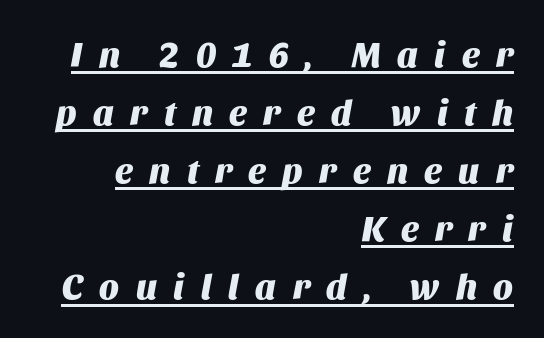
Q: Is the text bold? A: Yes.
Q: Is the text italic (slanted)? A: Yes, it leans right by about 11 degrees.
Q: Is the text underlined? A: Yes.
Q: How is the paragraph aligned? A: Right-aligned.
Q: Is the spacing between letters normal or unusually wide? A: Unusually wide.
Q: Is the spacing between lines tight, normal or loose? A: Normal.
Q: Width (condensed, normal, or wide)? A: Normal.
Q: Stroke contrast? A: Medium.
Q: x-height? A: Large.
Q: Monospaced? A: No.
